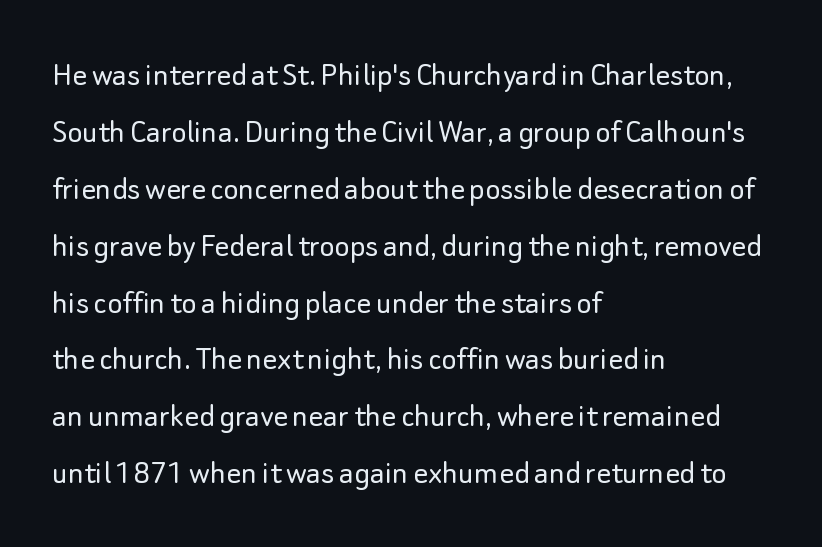
Q: Is the text bold? A: No.
Q: Is the text italic (slanted)? A: No, it is upright.
Q: Is the typeface a serif or a sans-serif typeface? A: Sans-serif.
Q: Is the text underlined? A: No.
Q: How is the paragraph aligned? A: Left-aligned.
Q: Is the spacing between letters normal or unusually wide? A: Normal.
Q: Is the spacing between lines tight, normal or loose? A: Normal.
Q: Width (condensed, normal, or wide)? A: Normal.
Q: Stroke contrast? A: Low.
Q: x-height? A: Small.
Q: Monospaced? A: No.
